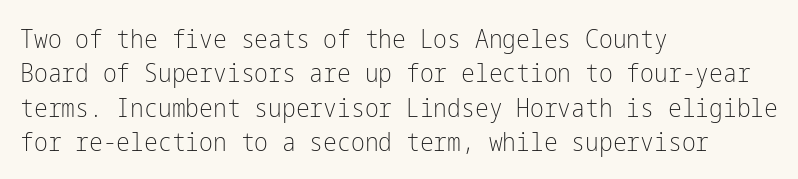
{"italic": "no", "bold": "no", "underline": "no", "align": "left", "line_spacing": "normal", "line_spacing_ratio": 1.32, "letter_spacing": "normal", "letter_spacing_em": 0.0, "glyph_px": 26}
